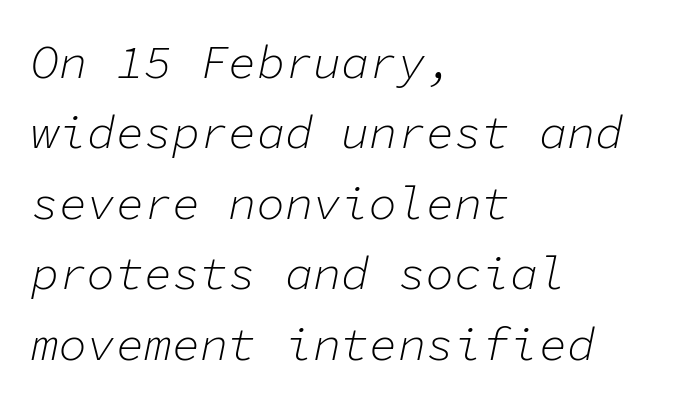
{"italic": "yes", "lean": "right", "slant_degrees": 11, "bold": "no", "weight": "light", "width": "normal", "stroke_contrast": "low", "x_height": "medium", "monospaced": "yes", "underline": "no", "align": "left", "line_spacing": "normal", "line_spacing_ratio": 1.5, "letter_spacing": "normal", "letter_spacing_em": 0.0, "glyph_px": 47}
